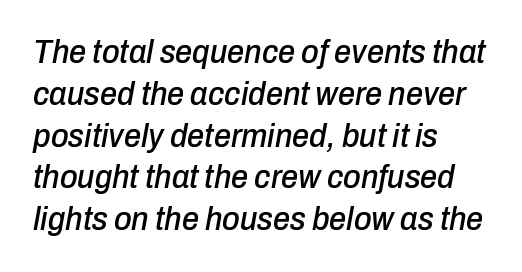
Here the designer chose a conventional face with non-uniform glyph widths. Characters follow at the spacing the type designer built in. The space directly below the letters is spotless. A classic flush-left, rag-right setting is used for this passage. The letters are slanted; this is an italic face.
